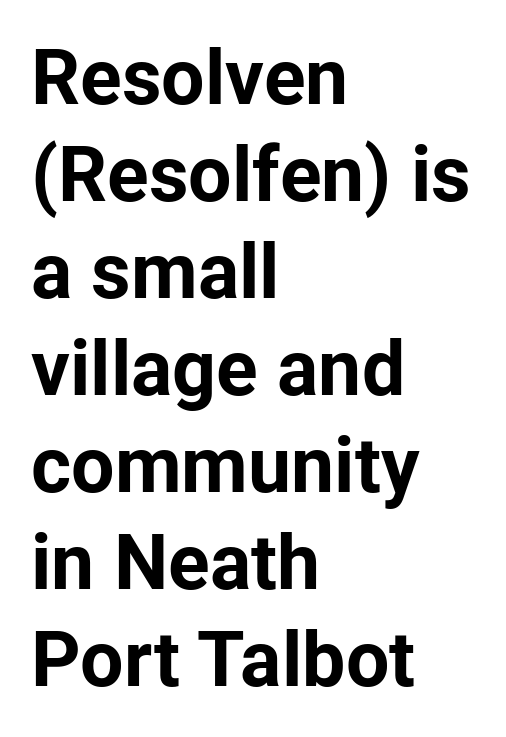
These lines sit exactly where default settings would place them. These lines keep a tight, regular rhythm from letter to letter. Caption: multi-line text, flush left, ragged right. Bold? Absolutely — the strokes are thick and heavy.
